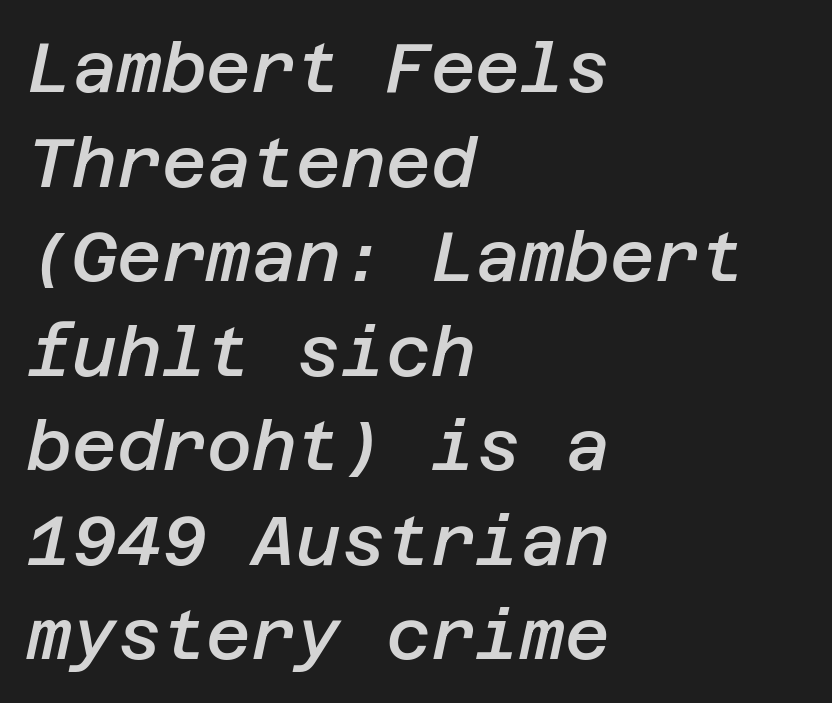
The image shows 69 px semibold type, italic (leaning right); set left-aligned, normal line spacing (1.37x), normal letter spacing, not underlined; low stroke contrast and a large x-height.
